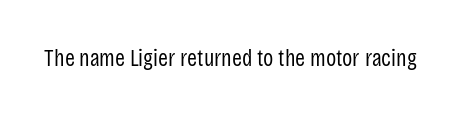
{"italic": "no", "bold": "no", "underline": "no", "letter_spacing": "normal", "letter_spacing_em": 0.0, "glyph_px": 24}
